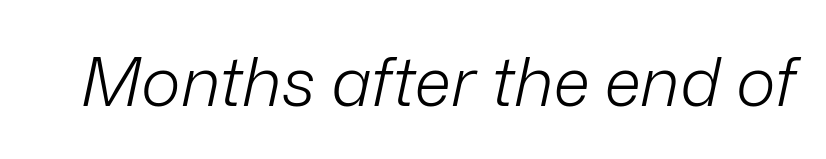
{"italic": "yes", "lean": "right", "slant_degrees": 12, "bold": "no", "weight": "light", "width": "normal", "stroke_contrast": "low", "x_height": "medium", "monospaced": "no", "underline": "no", "letter_spacing": "normal", "letter_spacing_em": 0.0, "glyph_px": 68}
